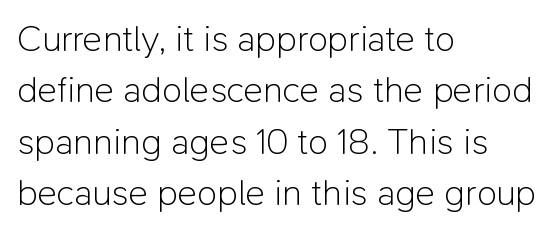
Ascenders rise straight up at ninety degrees. The typeface has the unassuming heft of standard copy or less. Do the characters align in a grid? No, the font is proportional. The horizontal fit of the characters is conventional and even. This rendering employs a face without finishing strokes, i.e., a sans-serif.
